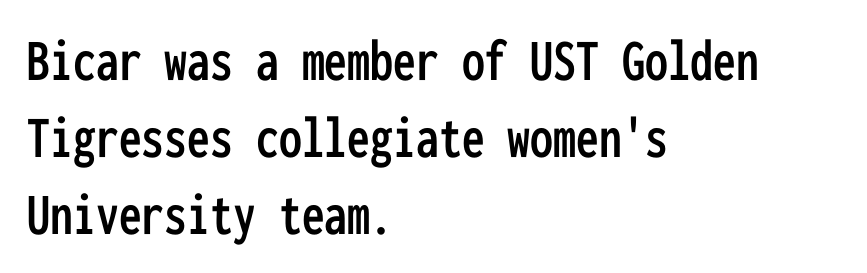
{"serif": "no", "italic": "no", "width": "condensed", "stroke_contrast": "low", "x_height": "medium", "monospaced": "yes", "underline": "no", "align": "left", "line_spacing": "normal", "line_spacing_ratio": 1.26, "letter_spacing": "normal", "letter_spacing_em": 0.0, "glyph_px": 61}
